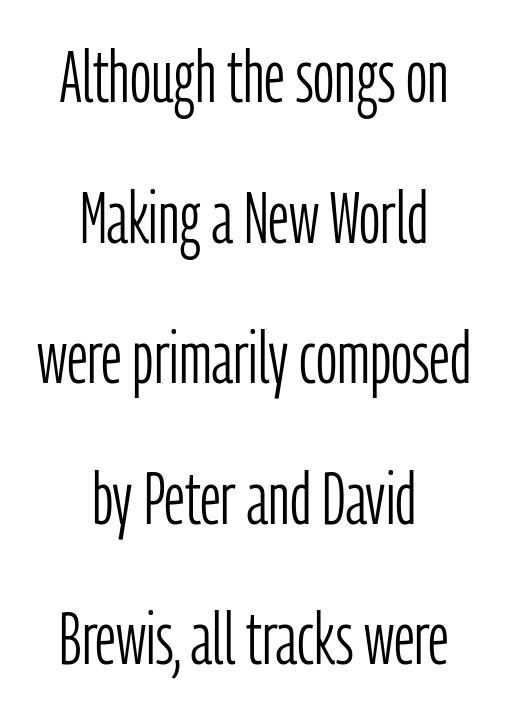
Q: Is the text bold? A: No.
Q: Is the text italic (slanted)? A: No, it is upright.
Q: Is the typeface a serif or a sans-serif typeface? A: Sans-serif.
Q: Is the text underlined? A: No.
Q: How is the paragraph aligned? A: Centered.
Q: Is the spacing between letters normal or unusually wide? A: Normal.
Q: Is the spacing between lines tight, normal or loose? A: Loose.
Q: Width (condensed, normal, or wide)? A: Condensed.
Q: Stroke contrast? A: Low.
Q: x-height? A: Medium.
Q: Monospaced? A: No.
